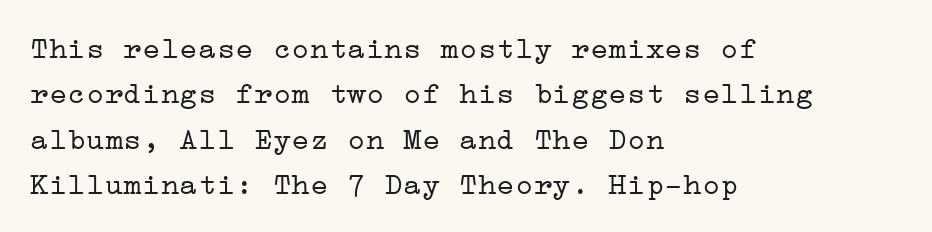
The image shows 31 px light, wide serif type, upright; set left-aligned, normal line spacing (1.46x), normal letter spacing, not underlined; low stroke contrast and a medium x-height.
